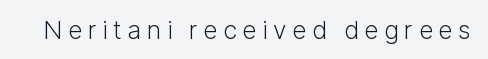
Q: Is the text bold? A: No.
Q: Is the text italic (slanted)? A: No, it is upright.
Q: Is the text underlined? A: No.
Q: Is the spacing between letters normal or unusually wide? A: Unusually wide.
